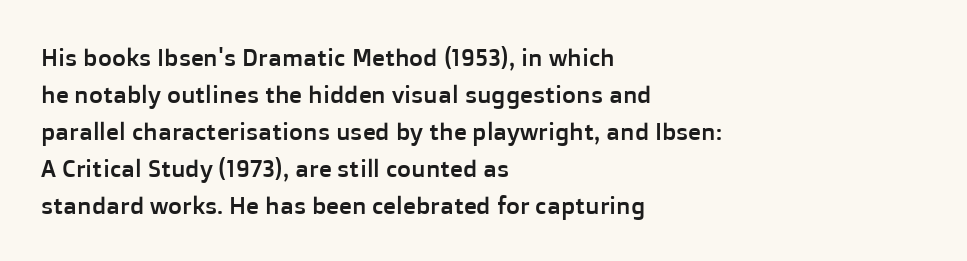
This is roman type, the default non-slanted kind. The lines in this sample share a left origin and differ only in where they stop. Glance below the letters and you will spot only blank space. The line-height multiplier appears to be the usual default. No extra tracking has been applied to these lines.
